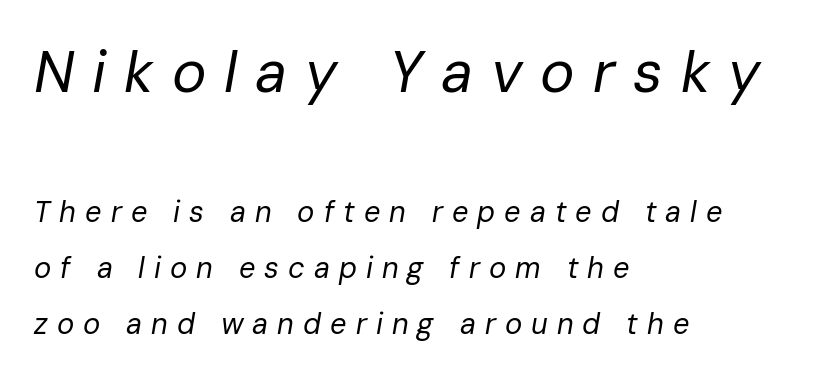
{"italic": "yes", "lean": "right", "slant_degrees": 10, "bold": "no", "weight": "regular", "width": "normal", "stroke_contrast": "low", "x_height": "medium", "monospaced": "no", "underline": "no", "align": "left", "line_spacing": "loose", "line_spacing_ratio": 1.94, "letter_spacing": "wide", "letter_spacing_em": 0.31, "larger_block": "first", "size_ratio": 2.0, "glyph_px": 58}
